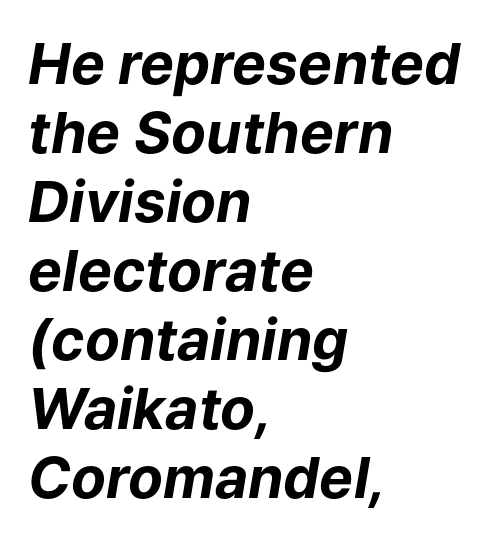
The image shows 57 px bold type, italic (leaning right); set left-aligned, line spacing 1.21x, normal letter spacing, not underlined; low stroke contrast and a medium x-height.
